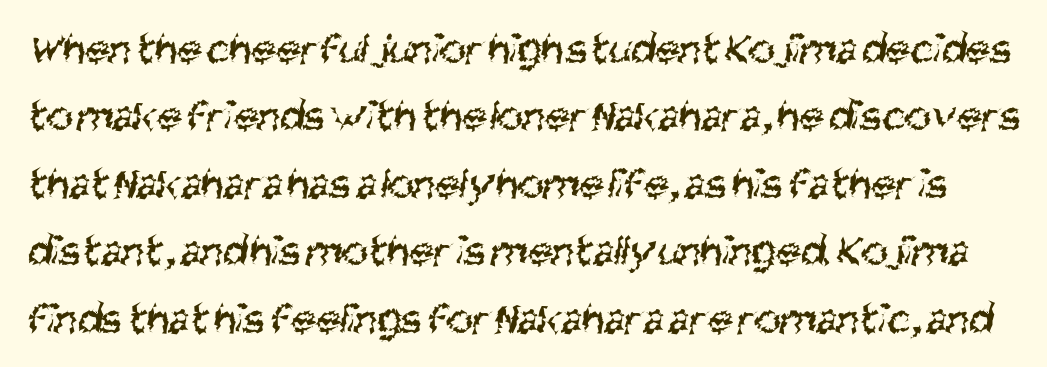
The image shows 45 px regular-weight, condensed sans-serif type; set normal line spacing (1.5x), normal letter spacing, not underlined; medium stroke contrast and a large x-height.
